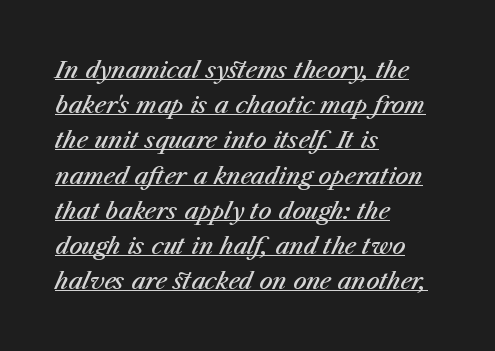
{"italic": "yes", "lean": "right", "slant_degrees": 23, "bold": "semi", "underline": "yes", "align": "left", "line_spacing": "normal", "line_spacing_ratio": 1.53, "letter_spacing": "normal", "letter_spacing_em": 0.0, "glyph_px": 23}
